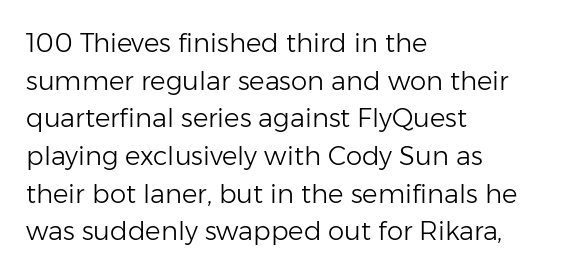
This sample is left-justified, so line endings fall wherever the words run out. Short note: letters normally spaced. These lines were composed using upright roman letters. Nothing heavy about these letters — not bold at all. The glyphs are unaccompanied by any horizontal stroke below them. Quick note: interline space is typical.
